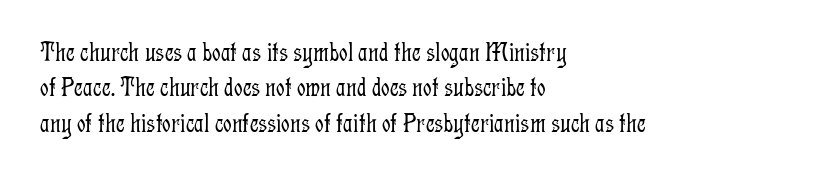
The image shows 27 px text type, upright; set left-aligned, normal line spacing (1.31x), normal letter spacing, not underlined.
